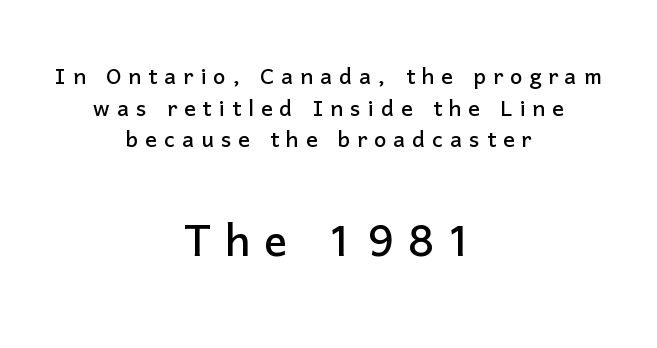
{"serif": "no", "italic": "no", "width": "normal", "stroke_contrast": "low", "x_height": "medium", "monospaced": "no", "underline": "no", "align": "center", "line_spacing": "tight", "line_spacing_ratio": 1.09, "letter_spacing": "wide", "letter_spacing_em": 0.24, "larger_block": "second", "size_ratio": 2.0, "glyph_px": 58}
